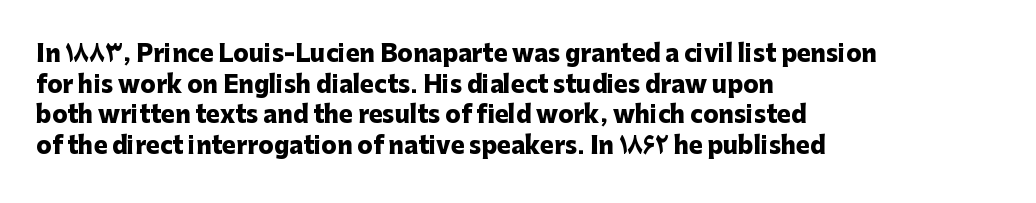
Q: Is the text bold? A: Yes.
Q: Is the text italic (slanted)? A: No, it is upright.
Q: Is the text underlined? A: No.
Q: How is the paragraph aligned? A: Left-aligned.
Q: Is the spacing between letters normal or unusually wide? A: Normal.
Q: Is the spacing between lines tight, normal or loose? A: Normal.
